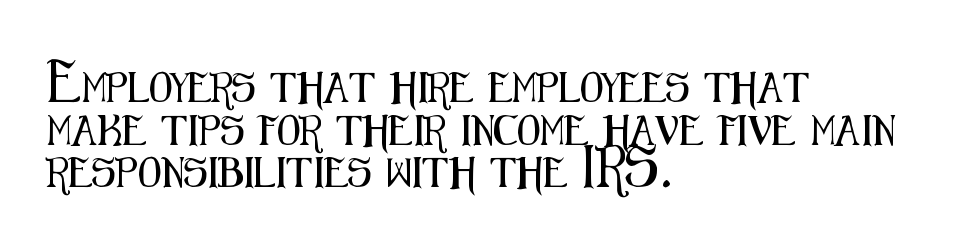
The image shows 30 px condensed type, upright; set left-aligned, normal line spacing (1.42x), normal letter spacing, not underlined; medium stroke contrast and a medium x-height.
